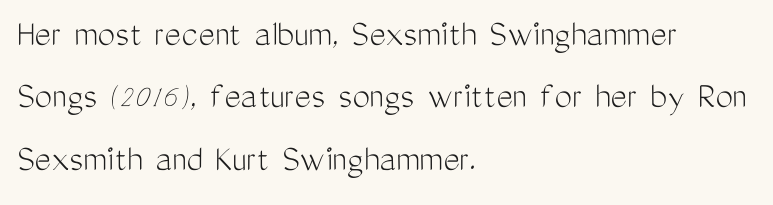
Q: Is the text bold? A: No.
Q: Is the text italic (slanted)? A: No, it is upright.
Q: Is the typeface a serif or a sans-serif typeface? A: Sans-serif.
Q: Is the text underlined? A: No.
Q: How is the paragraph aligned? A: Left-aligned.
Q: Is the spacing between letters normal or unusually wide? A: Normal.
Q: Is the spacing between lines tight, normal or loose? A: Normal.
Q: Width (condensed, normal, or wide)? A: Condensed.
Q: Stroke contrast? A: Medium.
Q: x-height? A: Medium.
Q: Monospaced? A: No.
